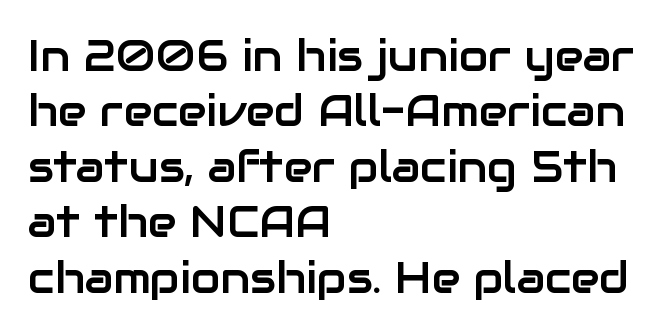
{"serif": "no", "italic": "no", "width": "normal", "stroke_contrast": "low", "x_height": "medium", "monospaced": "no", "underline": "no", "align": "left", "line_spacing": "normal", "line_spacing_ratio": 1.29, "letter_spacing": "normal", "letter_spacing_em": 0.0, "glyph_px": 43}
